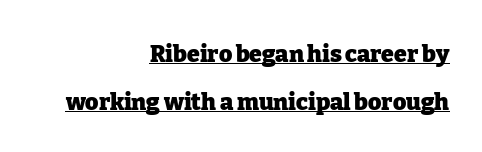
Q: Is the text bold? A: Yes.
Q: Is the text italic (slanted)? A: No, it is upright.
Q: Is the text underlined? A: Yes.
Q: How is the paragraph aligned? A: Right-aligned.
Q: Is the spacing between letters normal or unusually wide? A: Normal.
Q: Is the spacing between lines tight, normal or loose? A: Loose.
